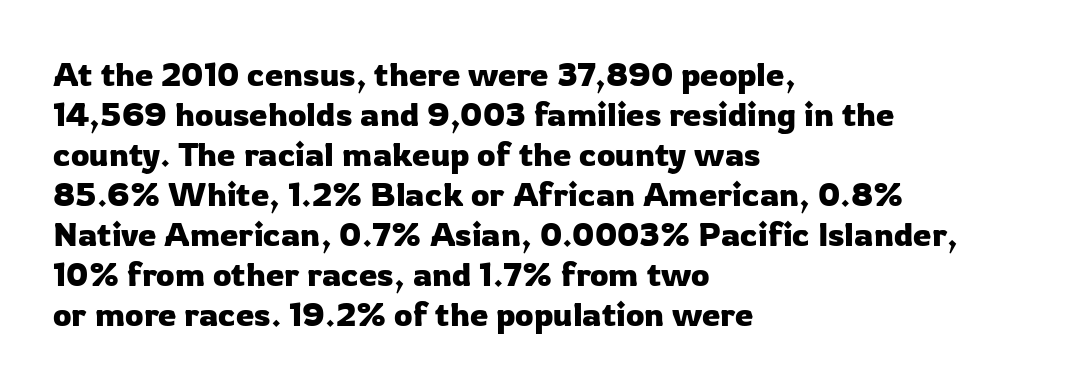
Q: Is the text italic (slanted)? A: No, it is upright.
Q: Is the typeface a serif or a sans-serif typeface? A: Sans-serif.
Q: Is the text underlined? A: No.
Q: How is the paragraph aligned? A: Left-aligned.
Q: Is the spacing between letters normal or unusually wide? A: Normal.
Q: Width (condensed, normal, or wide)? A: Normal.
Q: Stroke contrast? A: Low.
Q: x-height? A: Medium.
Q: Monospaced? A: No.
